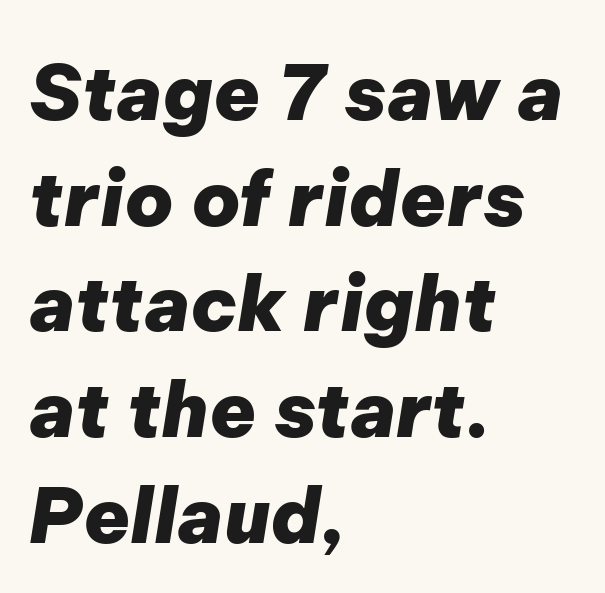
Compared with an ordinary text face, these strokes are far heavier — a full bold. The space directly below the letters is spotless. The rendering keeps characters at their native spacing. These lines are rendered in a variable-pitch font. A student would call this left alignment; a typographer would say flush left, rag right. Characters are canted at an angle relative to the baseline's perpendicular.
